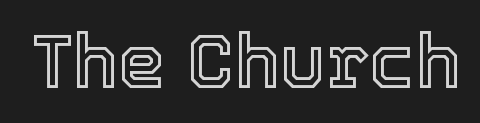
{"italic": "no", "width": "normal", "x_height": "medium", "monospaced": "no", "underline": "no", "letter_spacing": "normal", "letter_spacing_em": 0.0, "glyph_px": 76}
